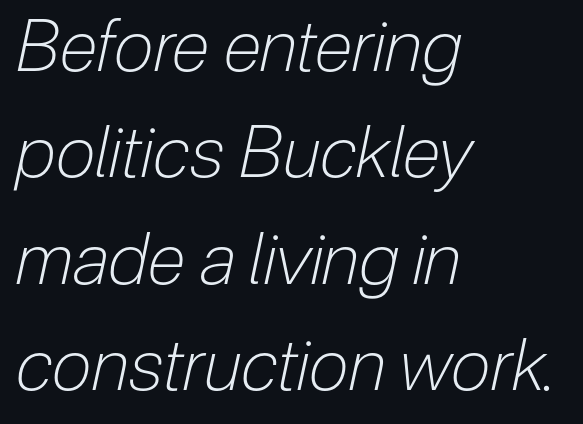
Q: Is the text bold? A: No.
Q: Is the text italic (slanted)? A: Yes, it leans right by about 12 degrees.
Q: Is the text underlined? A: No.
Q: How is the paragraph aligned? A: Left-aligned.
Q: Is the spacing between letters normal or unusually wide? A: Normal.
Q: Is the spacing between lines tight, normal or loose? A: Normal.
Q: Width (condensed, normal, or wide)? A: Condensed.
Q: Stroke contrast? A: Low.
Q: x-height? A: Medium.
Q: Monospaced? A: No.
